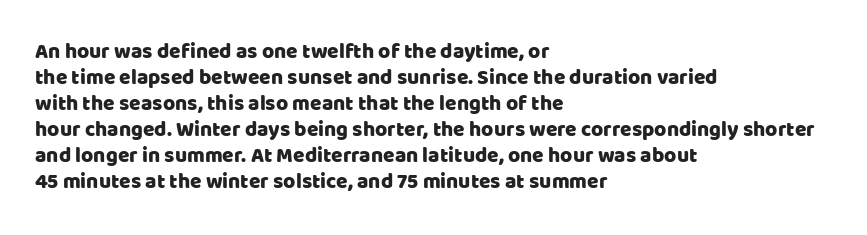
The image shows 21 px text type, upright; set left-aligned, line spacing 1.24x, normal letter spacing, not underlined.
